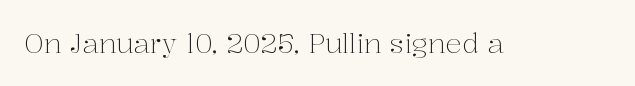
{"italic": "no", "bold": "no", "underline": "no", "letter_spacing": "normal", "letter_spacing_em": 0.0, "glyph_px": 27}
